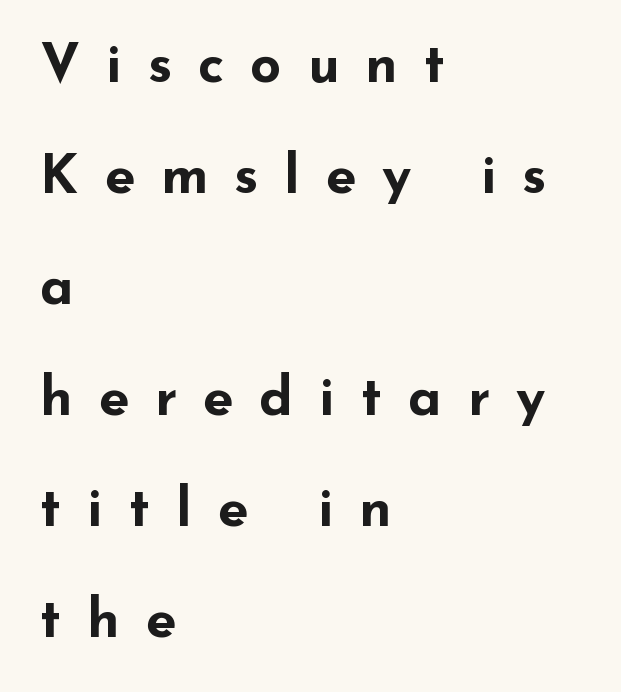
{"serif": "no", "italic": "no", "bold": "yes", "weight": "bold", "width": "wide", "stroke_contrast": "low", "x_height": "small", "monospaced": "no", "underline": "no", "align": "left", "line_spacing": "loose", "line_spacing_ratio": 2.02, "letter_spacing": "wide", "letter_spacing_em": 0.47, "glyph_px": 55}
